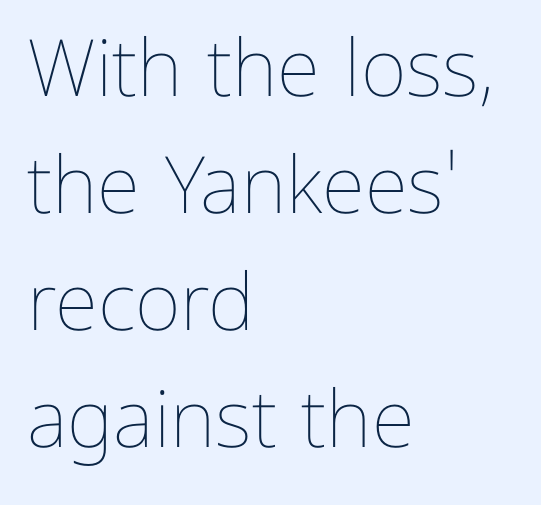
{"italic": "no", "bold": "no", "weight": "thin", "width": "normal", "stroke_contrast": "low", "x_height": "medium", "monospaced": "no", "underline": "no", "align": "left", "line_spacing": "normal", "line_spacing_ratio": 1.48, "letter_spacing": "normal", "letter_spacing_em": 0.0, "glyph_px": 79}
